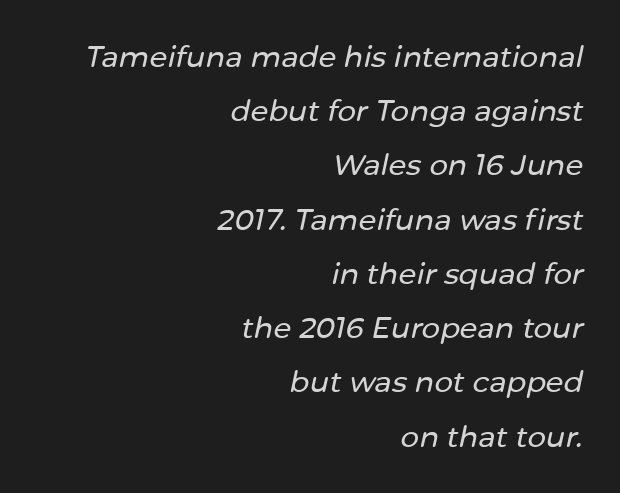
The image shows 29 px text type, italic (leaning right); set right-aligned, line spacing 1.87x, normal letter spacing, not underlined; low stroke contrast and a medium x-height.
